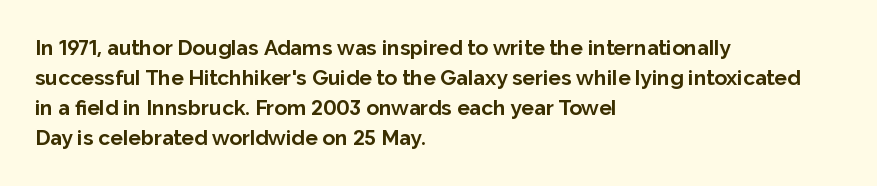
Q: Is the text bold? A: Yes.
Q: Is the text italic (slanted)? A: No, it is upright.
Q: Is the text underlined? A: No.
Q: How is the paragraph aligned? A: Left-aligned.
Q: Is the spacing between letters normal or unusually wide? A: Normal.
Q: Is the spacing between lines tight, normal or loose? A: Normal.
